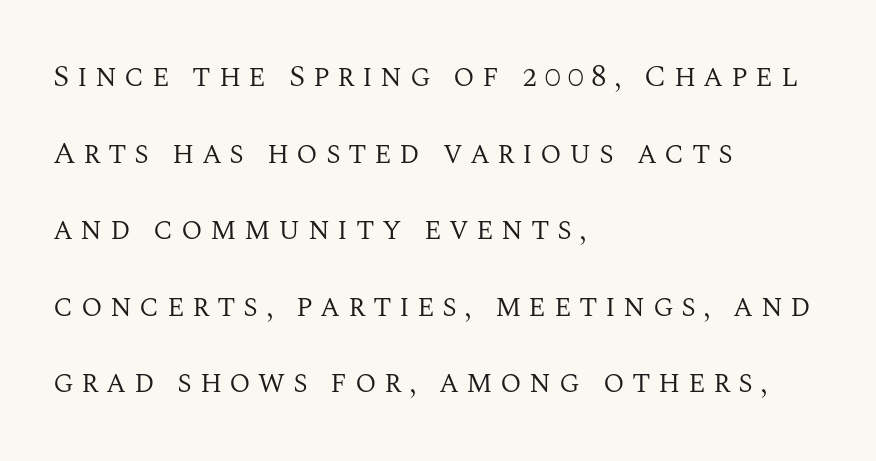
The image shows 31 px regular-weight serif type, upright; set left-aligned, loose line spacing (2.47x), unusually wide letter spacing (+0.24 em), not underlined; medium stroke contrast and a large x-height.
